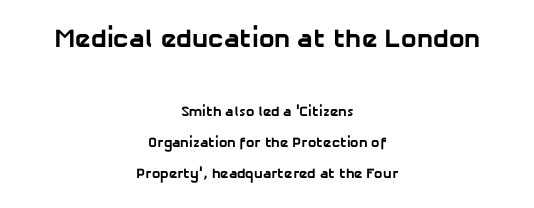
The image shows 26 px bold type; set centered, loose line spacing (2.22x), normal letter spacing, not underlined; the first (top) block is 1.86x larger.
